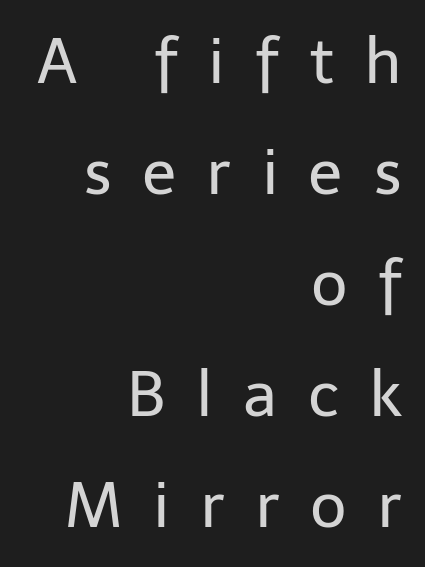
Students, note that the glyphs here are deliberately spaced far apart. Right-aligned paragraph, ragged on the left. Regarding serifs, this sample does without them. Posture: straight, roman, zero tilt. Counters stay open thanks to moderate or lighter strokes.
